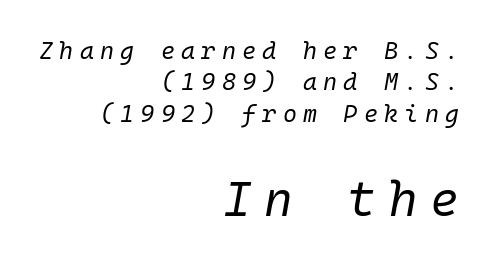
Q: Is the text bold? A: No.
Q: Is the text italic (slanted)? A: Yes, it leans right by about 10 degrees.
Q: Is the text underlined? A: No.
Q: How is the paragraph aligned? A: Right-aligned.
Q: Is the spacing between letters normal or unusually wide? A: Unusually wide.
Q: Is the spacing between lines tight, normal or loose? A: Normal.
Q: Which block of text is set in a larger size, the first (top) or the second (bottom)? A: The second (bottom) one.
Q: Width (condensed, normal, or wide)? A: Normal.
Q: Stroke contrast? A: Low.
Q: x-height? A: Medium.
Q: Monospaced? A: Yes.
